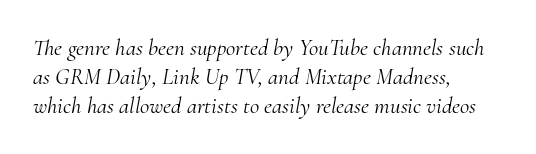
Q: Is the text bold? A: No.
Q: Is the text italic (slanted)? A: Yes, it leans right by about 10 degrees.
Q: Is the text underlined? A: No.
Q: How is the paragraph aligned? A: Left-aligned.
Q: Is the spacing between letters normal or unusually wide? A: Normal.
Q: Is the spacing between lines tight, normal or loose? A: Normal.
